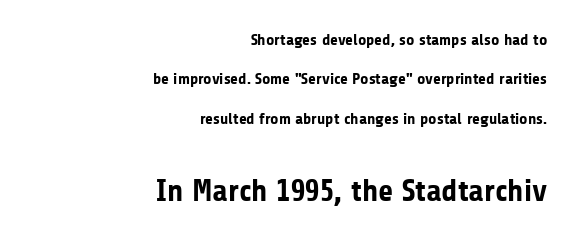
{"serif": "no", "italic": "no", "bold": "yes", "weight": "bold", "width": "normal", "stroke_contrast": "low", "x_height": "medium", "monospaced": "no", "underline": "no", "align": "right", "line_spacing": "loose", "line_spacing_ratio": 2.46, "letter_spacing": "normal", "letter_spacing_em": 0.0, "larger_block": "second", "size_ratio": 1.94, "glyph_px": 31}
